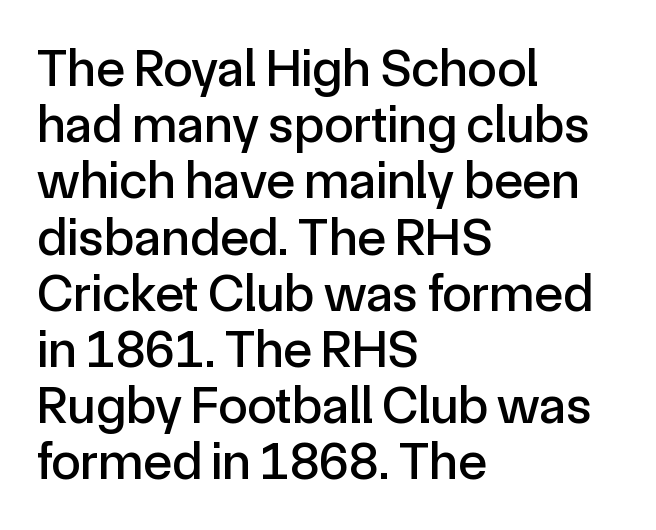
The image shows 53 px sans-serif type, upright; set left-aligned, tight line spacing (1.06x), normal letter spacing, not underlined; a medium x-height.
